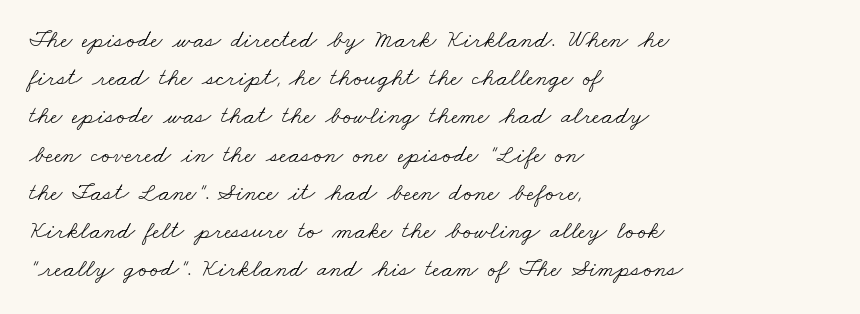
{"bold": "no", "underline": "no", "align": "left", "line_spacing": "normal", "line_spacing_ratio": 1.53, "letter_spacing": "normal", "letter_spacing_em": 0.0, "glyph_px": 25}
